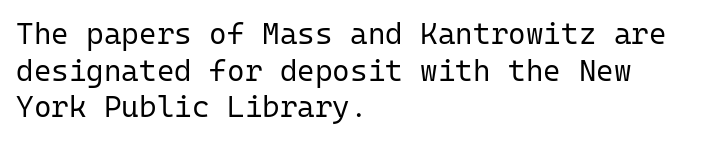
Q: Is the text bold? A: No.
Q: Is the text italic (slanted)? A: No, it is upright.
Q: Is the typeface a serif or a sans-serif typeface? A: Sans-serif.
Q: Is the text underlined? A: No.
Q: How is the paragraph aligned? A: Left-aligned.
Q: Is the spacing between letters normal or unusually wide? A: Normal.
Q: Width (condensed, normal, or wide)? A: Normal.
Q: Stroke contrast? A: Low.
Q: x-height? A: Medium.
Q: Monospaced? A: Yes.
